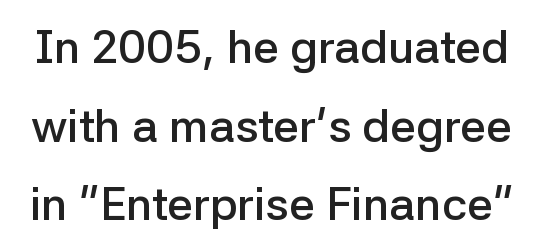
This rendering employs a face without finishing strokes, i.e., a sans-serif. It's the straight-up-and-down kind of type. A typesetter would call this zero additional tracking. Typesetter's note: demi weight, one step under bold. Varying glyph widths throughout — classic text-font behaviour.
